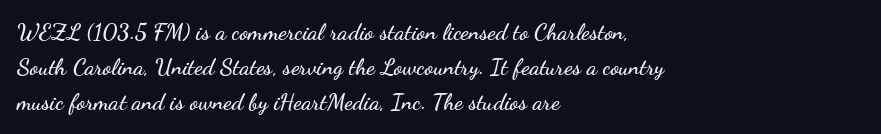
The designer left line spacing at the default. The face used here is rendered with its standard letterfit. The rag falls on the right side of this text block. The words here are not underlined.
